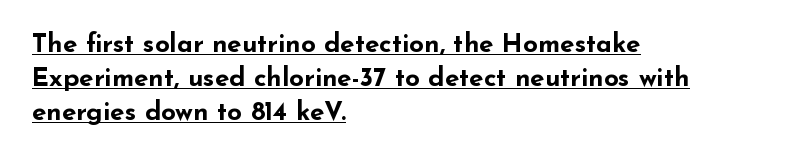
The image shows 26 px bold type, upright; set left-aligned, normal line spacing (1.31x), normal letter spacing, underlined.
